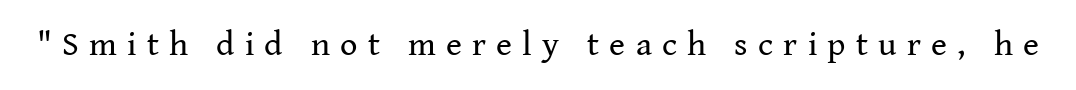
Q: Is the text bold? A: No.
Q: Is the text italic (slanted)? A: No, it is upright.
Q: Is the typeface a serif or a sans-serif typeface? A: Serif.
Q: Is the text underlined? A: No.
Q: Is the spacing between letters normal or unusually wide? A: Unusually wide.
Q: Width (condensed, normal, or wide)? A: Normal.
Q: Stroke contrast? A: Medium.
Q: x-height? A: Medium.
Q: Monospaced? A: No.
